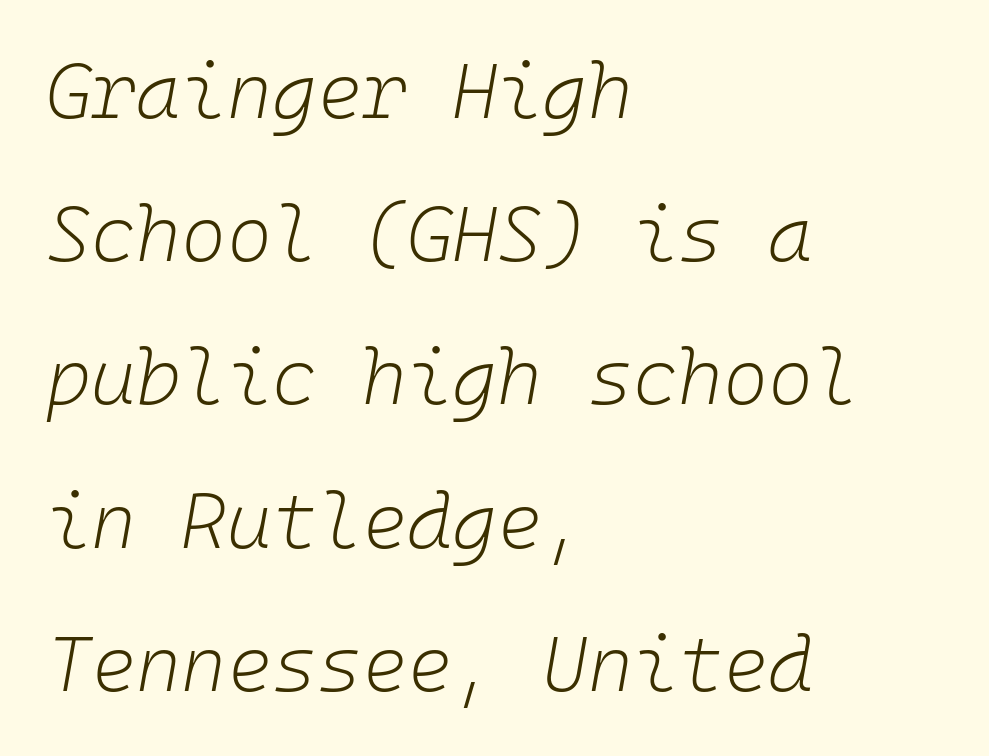
Q: Is the text bold? A: No.
Q: Is the text italic (slanted)? A: Yes, it leans right by about 10 degrees.
Q: Is the text underlined? A: No.
Q: How is the paragraph aligned? A: Left-aligned.
Q: Is the spacing between letters normal or unusually wide? A: Normal.
Q: Width (condensed, normal, or wide)? A: Normal.
Q: Stroke contrast? A: Low.
Q: x-height? A: Medium.
Q: Monospaced? A: Yes.
